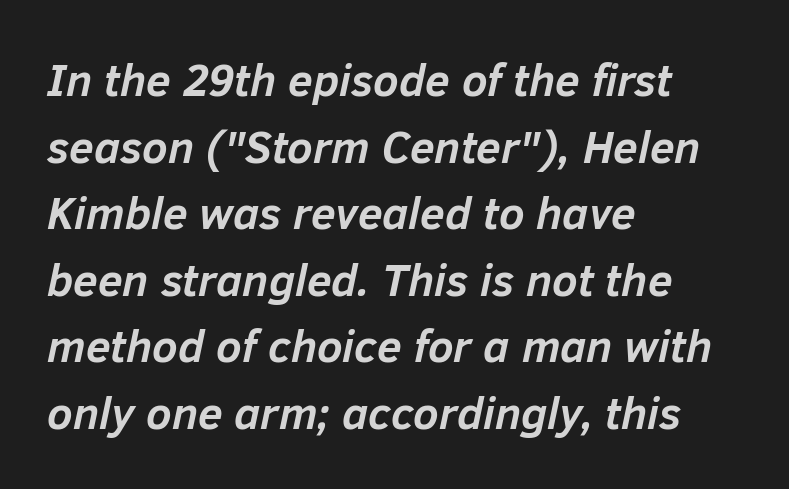
This block has exactly the height ordinary leading produces. The lettering tilts uniformly, giving the passage an italic look. The letters sit at their default tracking, neither squeezed nor spread. These lines are rendered in a variable-pitch font. I'd describe the lettering as bold — thick and assertive.
